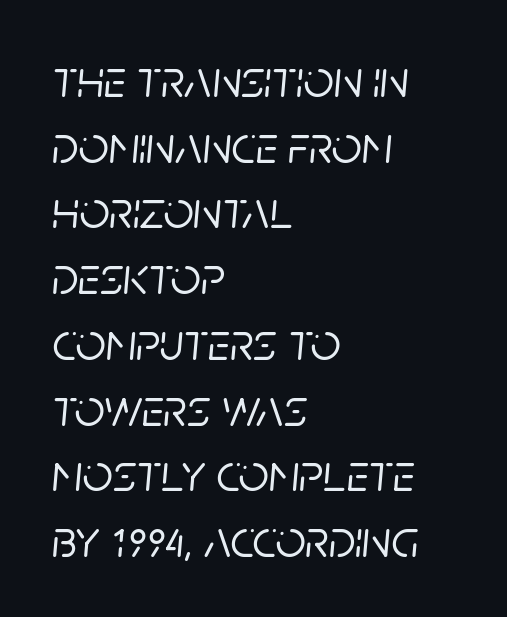
{"italic": "yes", "lean": "right", "slant_degrees": 5, "width": "normal", "stroke_contrast": "low", "x_height": "large", "monospaced": "no", "underline": "no", "align": "left", "line_spacing_ratio": 1.24, "letter_spacing": "normal", "letter_spacing_em": 0.0, "glyph_px": 53}
